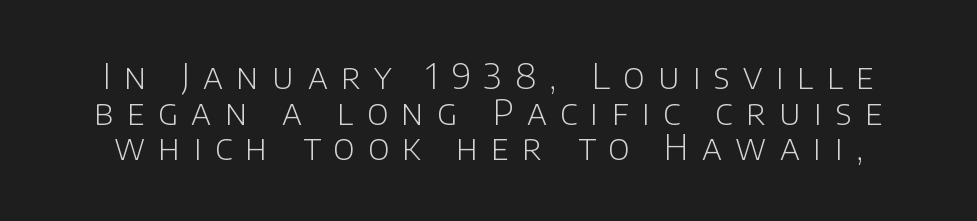
{"serif": "no", "italic": "no", "bold": "no", "weight": "light", "width": "normal", "stroke_contrast": "low", "x_height": "large", "monospaced": "no", "underline": "no", "line_spacing": "tight", "line_spacing_ratio": 1.02, "letter_spacing": "wide", "letter_spacing_em": 0.38, "glyph_px": 35}
